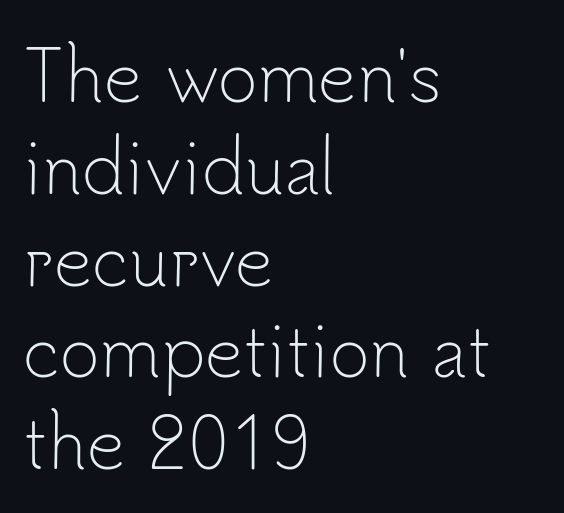
{"serif": "no", "italic": "no", "bold": "no", "weight": "light", "width": "normal", "stroke_contrast": "low", "x_height": "small", "monospaced": "no", "underline": "no", "align": "left", "line_spacing": "normal", "line_spacing_ratio": 1.35, "letter_spacing": "normal", "letter_spacing_em": 0.0, "glyph_px": 68}
